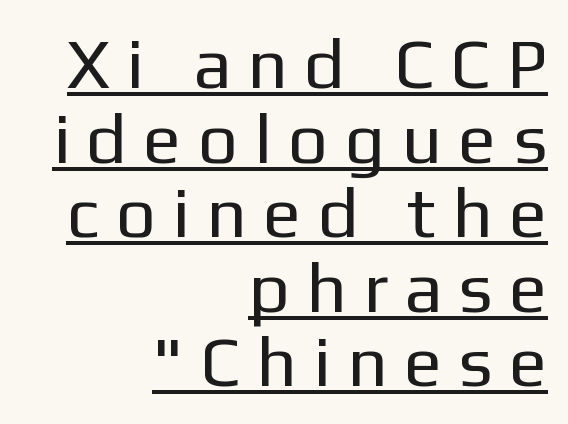
Q: Is the text bold? A: No.
Q: Is the text italic (slanted)? A: No, it is upright.
Q: Is the typeface a serif or a sans-serif typeface? A: Sans-serif.
Q: Is the text underlined? A: Yes.
Q: How is the paragraph aligned? A: Right-aligned.
Q: Is the spacing between letters normal or unusually wide? A: Unusually wide.
Q: Is the spacing between lines tight, normal or loose? A: Tight.
Q: Width (condensed, normal, or wide)? A: Normal.
Q: Stroke contrast? A: Low.
Q: x-height? A: Medium.
Q: Monospaced? A: No.
